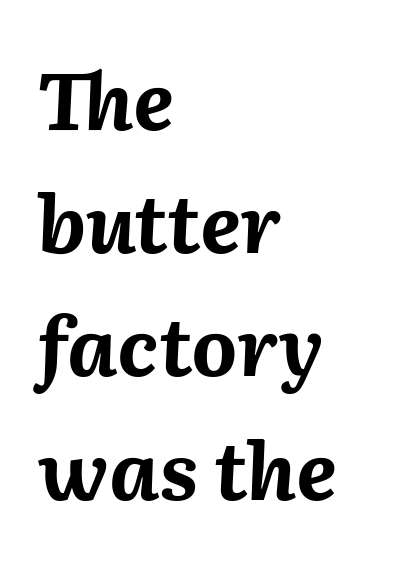
The image shows 79 px bold type, italic (leaning right); set left-aligned, normal line spacing (1.56x), normal letter spacing, not underlined; medium stroke contrast and a medium x-height.
